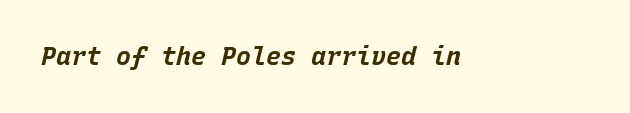
The specimen omits any rule beneath the text block's lines. Short note: letters normally spaced. Thick stems and heavy bowls — unmistakably bold. You can tell it's italic because the verticals aren't actually vertical.
